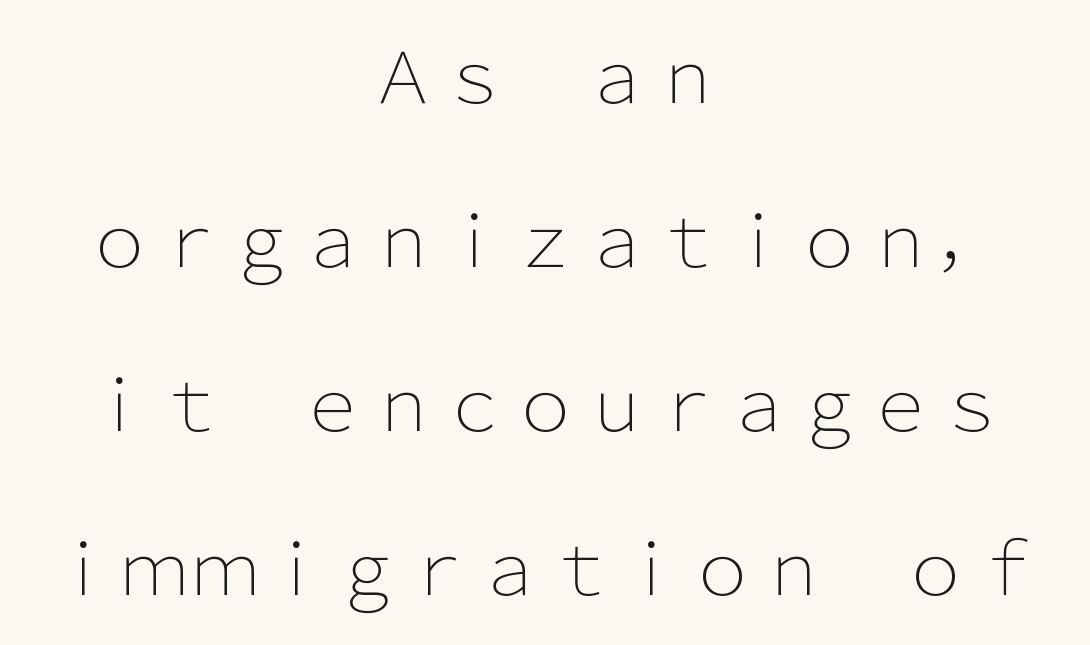
A typesetter would call this leading open, well beyond the default. Proportional: the letters do not fall into vertical columns. Posture: straight, roman, zero tilt. The strokes carry an ordinary text weight at most. Check under the words: just untouched page.
